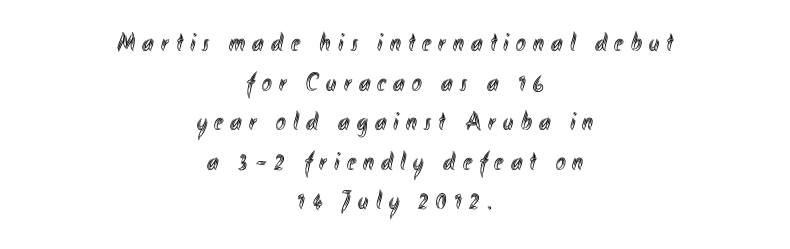
Q: Is the text italic (slanted)? A: Yes.
Q: Is the text underlined? A: No.
Q: How is the paragraph aligned? A: Centered.
Q: Is the spacing between letters normal or unusually wide? A: Unusually wide.
Q: Is the spacing between lines tight, normal or loose? A: Normal.
